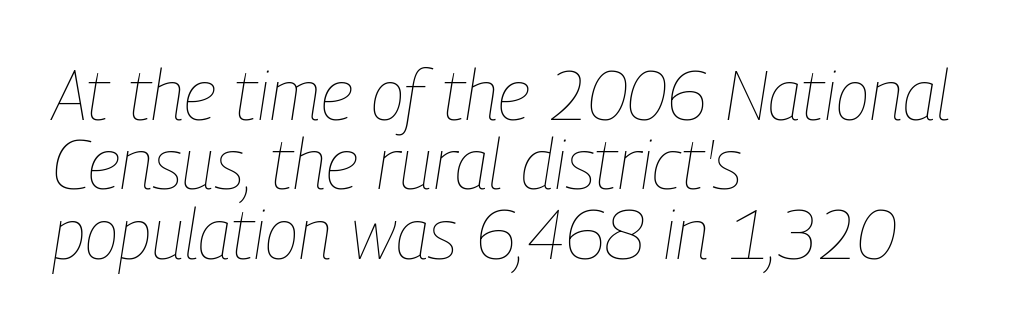
Q: Is the text bold? A: No.
Q: Is the text italic (slanted)? A: Yes, it leans right by about 9 degrees.
Q: Is the text underlined? A: No.
Q: How is the paragraph aligned? A: Left-aligned.
Q: Is the spacing between letters normal or unusually wide? A: Normal.
Q: Is the spacing between lines tight, normal or loose? A: Tight.
Q: Width (condensed, normal, or wide)? A: Condensed.
Q: Stroke contrast? A: Low.
Q: x-height? A: Medium.
Q: Monospaced? A: No.
